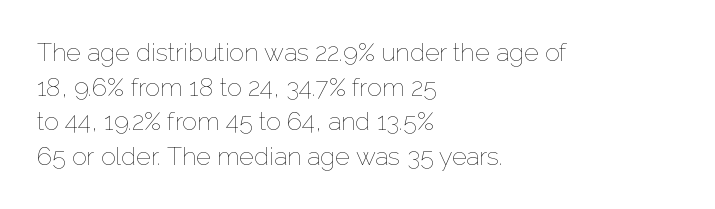
Q: Is the text bold? A: No.
Q: Is the text italic (slanted)? A: No, it is upright.
Q: Is the text underlined? A: No.
Q: How is the paragraph aligned? A: Left-aligned.
Q: Is the spacing between letters normal or unusually wide? A: Normal.
Q: Is the spacing between lines tight, normal or loose? A: Normal.
